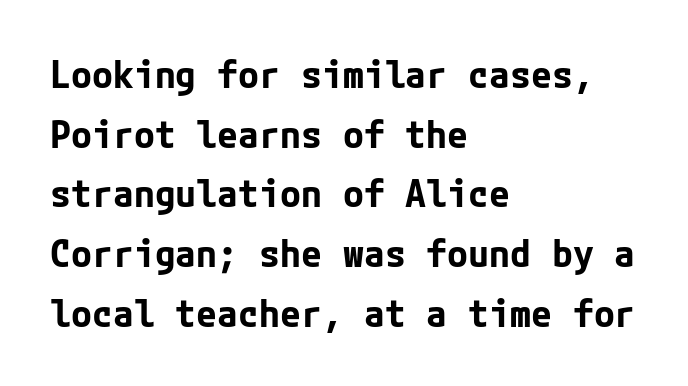
{"serif": "no", "italic": "no", "bold": "yes", "weight": "bold", "width": "normal", "stroke_contrast": "low", "x_height": "medium", "underline": "no", "align": "left", "line_spacing": "normal", "line_spacing_ratio": 1.57, "letter_spacing": "normal", "letter_spacing_em": 0.0, "glyph_px": 38}
